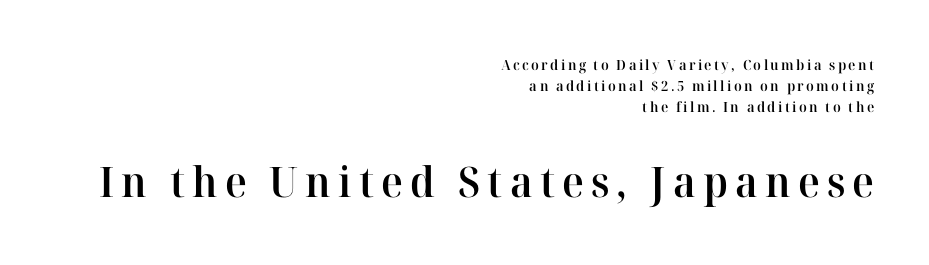
The image shows 42 px semibold serif type, upright; set right-aligned, normal line spacing (1.5x), not underlined; the second (bottom) block is 3.0x larger; high stroke contrast and a medium x-height.
